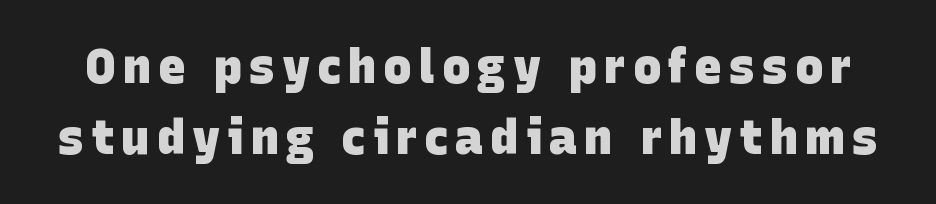
Decoration check: the copy has no underline. The line-height multiplier appears to be the usual default. Classification — sans serif. Do the characters align in a grid? No, the font is proportional.
